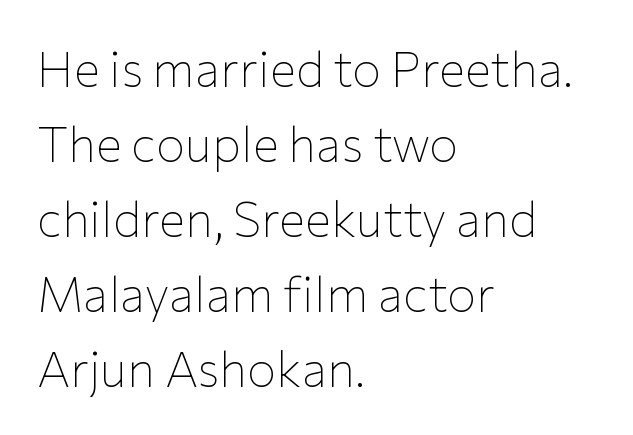
The image shows 49 px thin sans-serif type, upright; set left-aligned, normal line spacing (1.53x), normal letter spacing, not underlined; low stroke contrast and a medium x-height.
